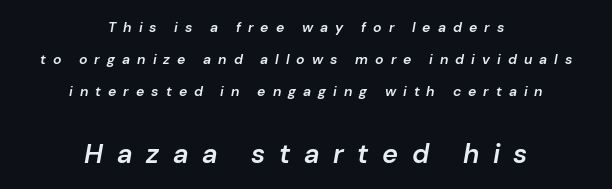
{"italic": "yes", "lean": "right", "slant_degrees": 10, "bold": "semi", "underline": "no", "align": "center", "line_spacing": "loose", "line_spacing_ratio": 2.29, "letter_spacing": "wide", "letter_spacing_em": 0.5, "larger_block": "second", "size_ratio": 1.93, "glyph_px": 27}
